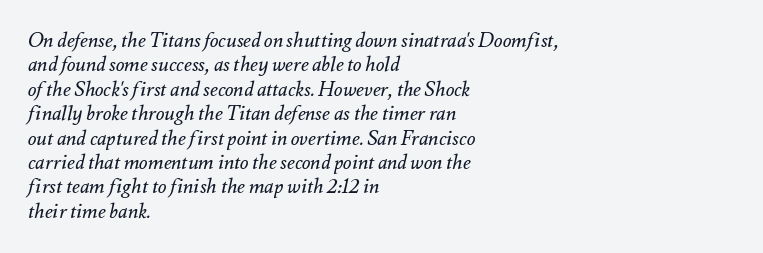
Q: Is the text bold? A: No.
Q: Is the text italic (slanted)? A: Yes, it leans right by about 12 degrees.
Q: Is the text underlined? A: No.
Q: How is the paragraph aligned? A: Left-aligned.
Q: Is the spacing between letters normal or unusually wide? A: Normal.
